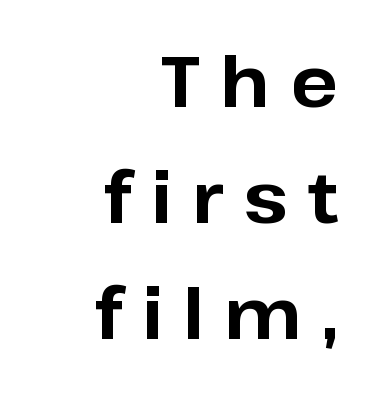
The image shows 70 px bold sans-serif type, upright; set right-aligned, normal line spacing (1.66x), unusually wide letter spacing (+0.29 em), not underlined; low stroke contrast and a medium x-height.
